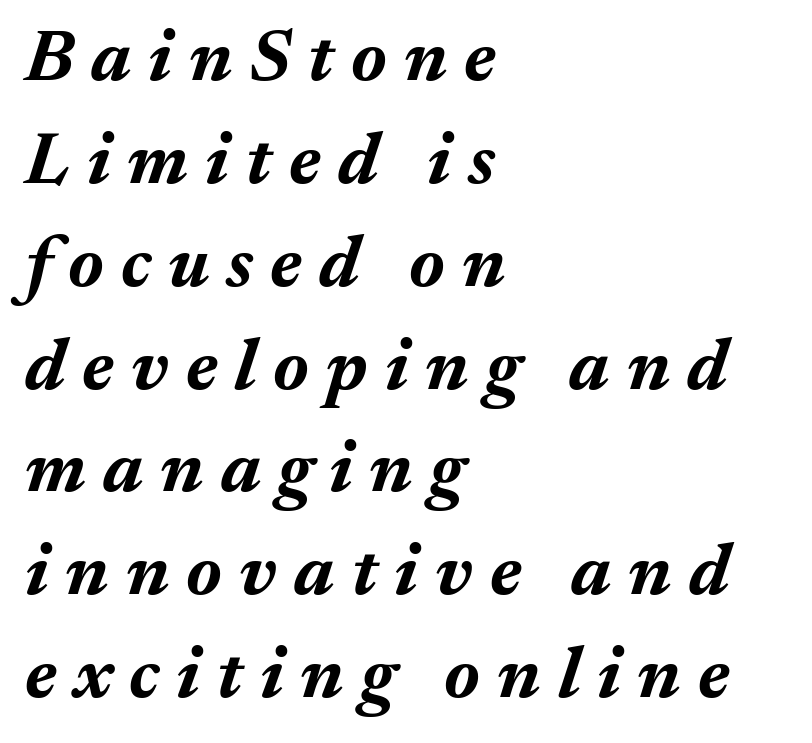
{"italic": "yes", "lean": "right", "slant_degrees": 17, "bold": "yes", "weight": "bold", "width": "normal", "stroke_contrast": "medium", "x_height": "medium", "monospaced": "no", "underline": "no", "align": "left", "line_spacing": "normal", "line_spacing_ratio": 1.39, "letter_spacing": "wide", "letter_spacing_em": 0.23, "glyph_px": 74}
